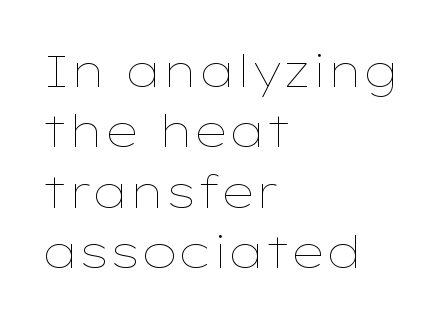
Q: Is the text bold? A: No.
Q: Is the text italic (slanted)? A: No, it is upright.
Q: Is the text underlined? A: No.
Q: How is the paragraph aligned? A: Left-aligned.
Q: Is the spacing between letters normal or unusually wide? A: Normal.
Q: Is the spacing between lines tight, normal or loose? A: Normal.
Q: Width (condensed, normal, or wide)? A: Wide.
Q: Stroke contrast? A: Low.
Q: x-height? A: Medium.
Q: Monospaced? A: No.
